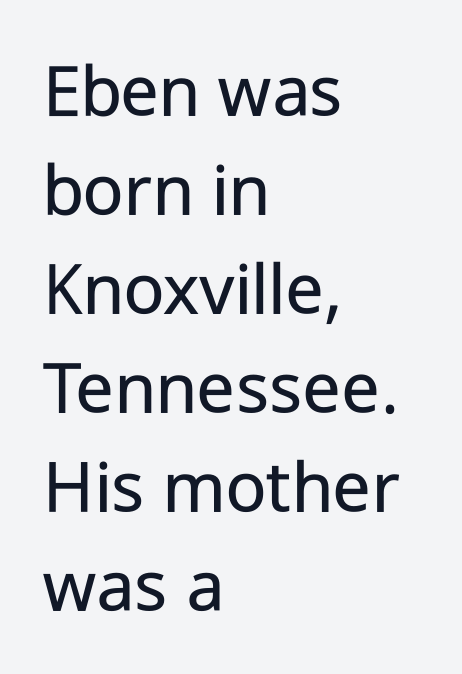
Does extra space separate the letters? No, they use regular spacing. The lines are quadded left. Leading: standard. The font sits on the lighter half of the weight spectrum, regular included.
